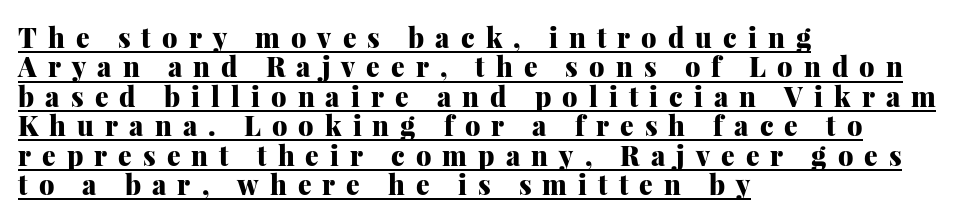
The image shows 27 px bold type, upright; set left-aligned, tight line spacing (1.09x), unusually wide letter spacing (+0.41 em), underlined.
